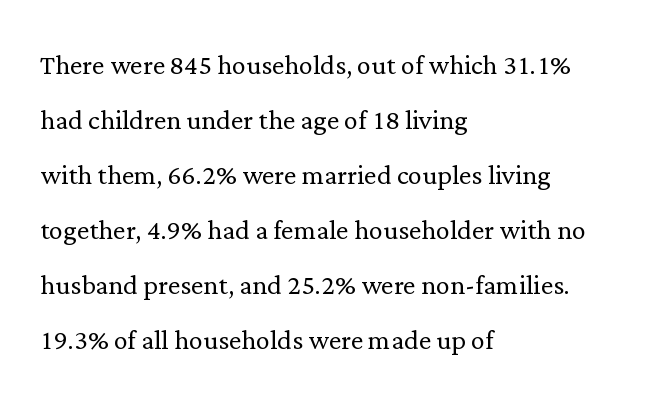
{"serif": "yes", "italic": "no", "bold": "no", "weight": "light", "width": "normal", "stroke_contrast": "low", "x_height": "medium", "monospaced": "no", "underline": "no", "align": "left", "line_spacing": "normal", "line_spacing_ratio": 1.57, "letter_spacing": "normal", "letter_spacing_em": 0.0, "glyph_px": 35}
